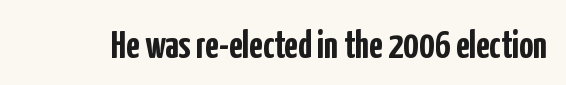
{"serif": "no", "italic": "no", "bold": "yes", "weight": "semibold", "width": "condensed", "stroke_contrast": "low", "x_height": "medium", "monospaced": "no", "underline": "no", "letter_spacing": "normal", "letter_spacing_em": 0.0, "glyph_px": 39}
